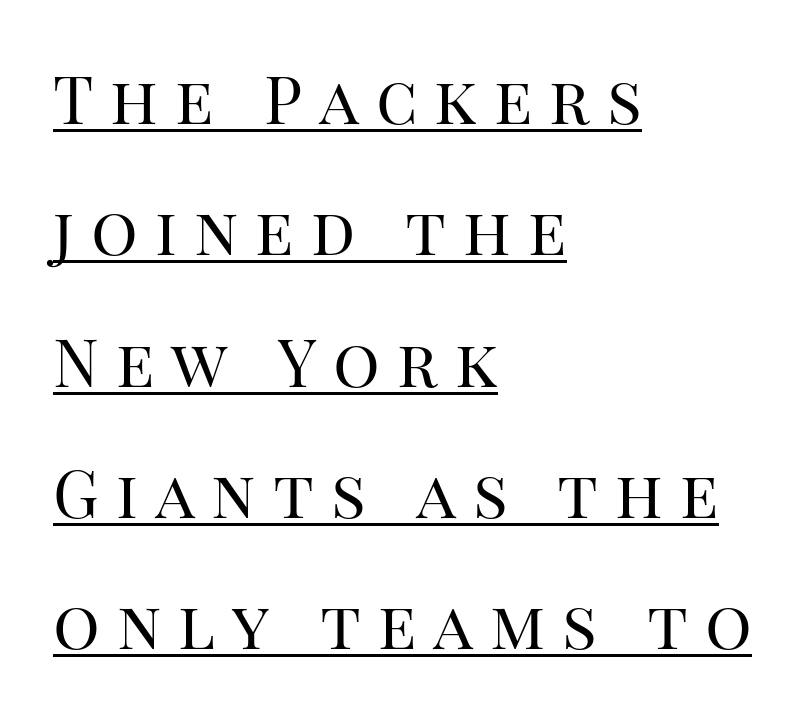
Bold? No — there's no thickening of the strokes. Look at the tracking — it's clearly loosened, letters drifting apart. This sample has the flowing, uneven cadence of proportional lettering. The text was rendered using a seriffed face with decorative stroke endings. Loosely led — the rows are spread out. Beneath each row of characters lies a ruled line.
